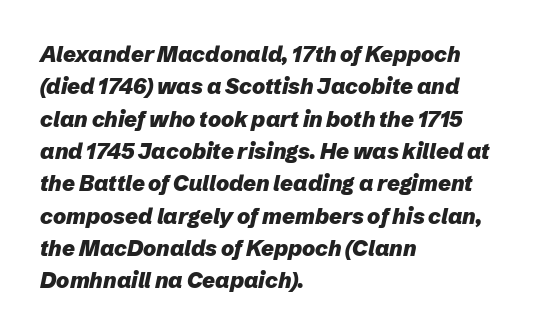
Q: Is the text bold? A: Yes.
Q: Is the text italic (slanted)? A: Yes, it leans right by about 12 degrees.
Q: Is the text underlined? A: No.
Q: How is the paragraph aligned? A: Left-aligned.
Q: Is the spacing between letters normal or unusually wide? A: Normal.
Q: Is the spacing between lines tight, normal or loose? A: Normal.
